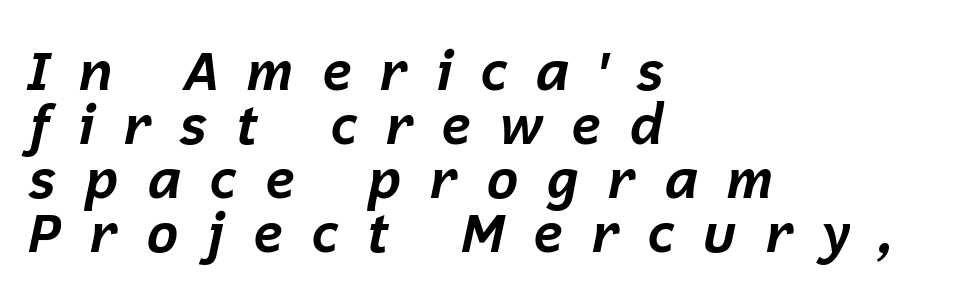
The image shows 55 px bold type, italic (leaning right); set left-aligned, tight line spacing (0.98x), unusually wide letter spacing (+0.49 em), not underlined; low stroke contrast and a medium x-height.
